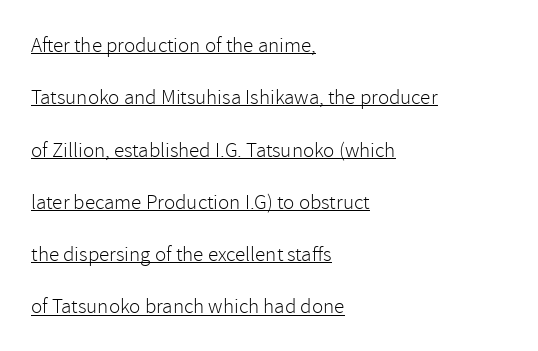
The image shows 21 px text type, upright; set left-aligned, loose line spacing (2.49x), normal letter spacing, underlined.
